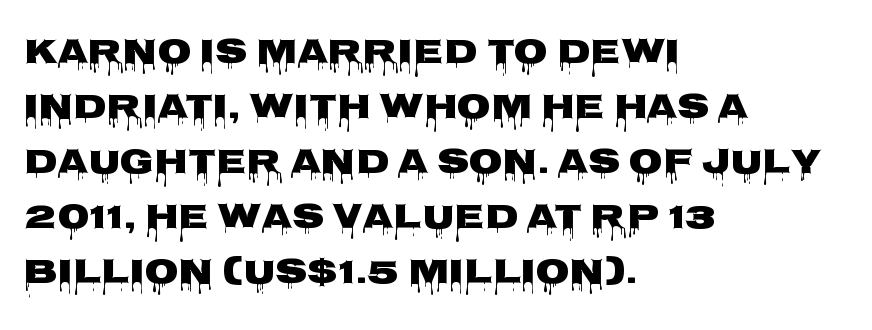
The rendering uses natural spacing where letterforms have individual widths. The text was rendered using a sans face with plain stroke endings. This sample is left-justified, so line endings fall wherever the words run out. A bare baseline throughout the passage.
